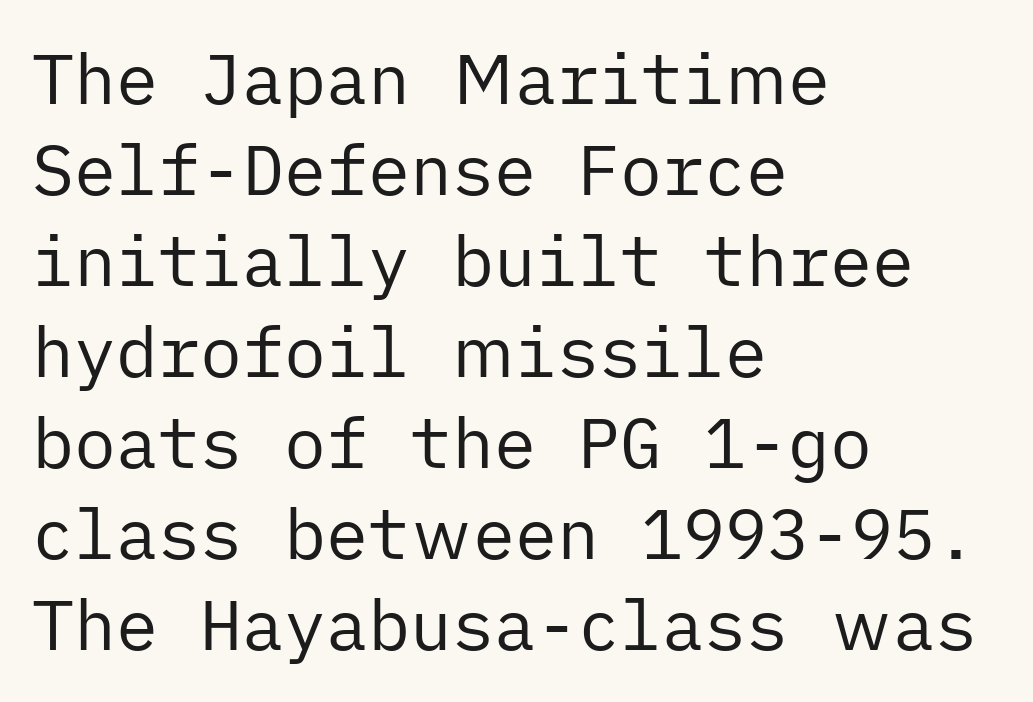
{"serif": "no", "italic": "no", "bold": "no", "weight": "regular", "width": "normal", "stroke_contrast": "low", "x_height": "medium", "underline": "no", "align": "left", "line_spacing": "normal", "line_spacing_ratio": 1.3, "letter_spacing": "normal", "letter_spacing_em": 0.0, "glyph_px": 70}
